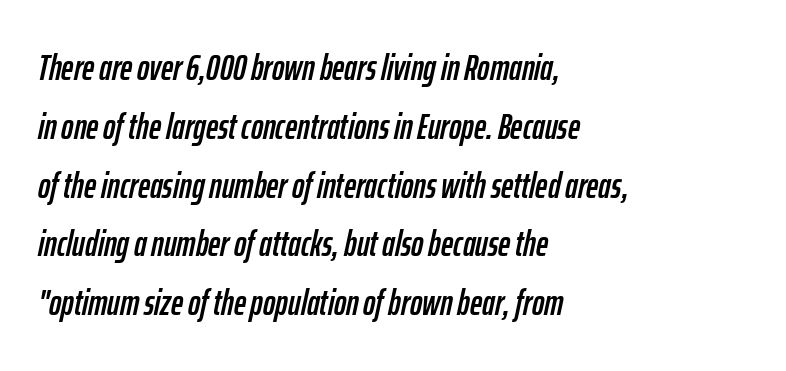
Casual observation: everything's shoved over to the left. Nobody touched the tracking dial on this one. How would I describe the line gaps? Plain and ordinary. Italic: yes, the glyphs are oblique.
